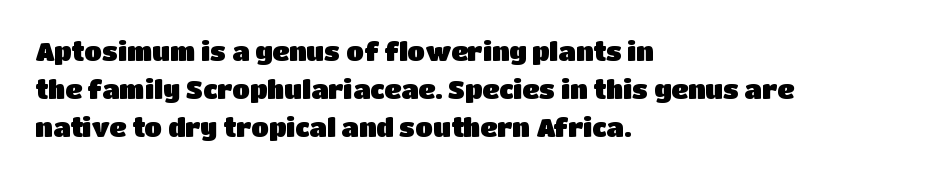
The image shows 26 px text type, upright; set left-aligned, normal line spacing (1.46x), normal letter spacing, not underlined.
